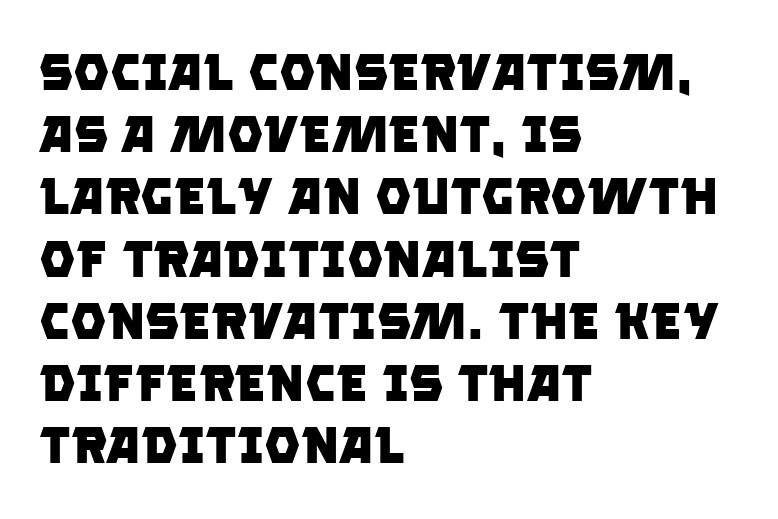
Q: Is the text bold? A: Yes.
Q: Is the typeface a serif or a sans-serif typeface? A: Sans-serif.
Q: Is the text underlined? A: No.
Q: How is the paragraph aligned? A: Left-aligned.
Q: Is the spacing between letters normal or unusually wide? A: Normal.
Q: Width (condensed, normal, or wide)? A: Normal.
Q: Stroke contrast? A: Low.
Q: x-height? A: Large.
Q: Monospaced? A: No.
